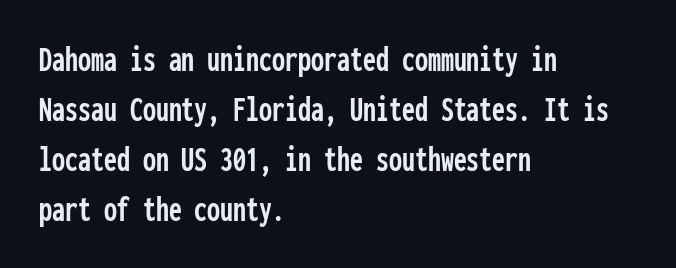
The image shows 37 px condensed sans-serif type, upright, monospaced; set left-aligned, normal line spacing (1.35x), normal letter spacing, not underlined; low stroke contrast and a medium x-height.
